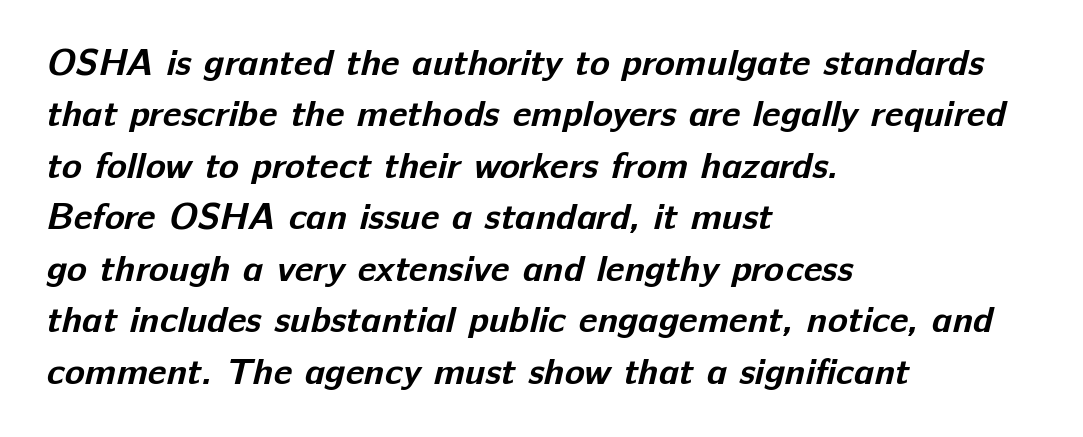
Q: Is the text bold? A: Yes.
Q: Is the typeface a serif or a sans-serif typeface? A: Sans-serif.
Q: Is the text underlined? A: No.
Q: How is the paragraph aligned? A: Left-aligned.
Q: Is the spacing between letters normal or unusually wide? A: Normal.
Q: Is the spacing between lines tight, normal or loose? A: Normal.
Q: Width (condensed, normal, or wide)? A: Normal.
Q: Stroke contrast? A: Low.
Q: x-height? A: Medium.
Q: Monospaced? A: No.
